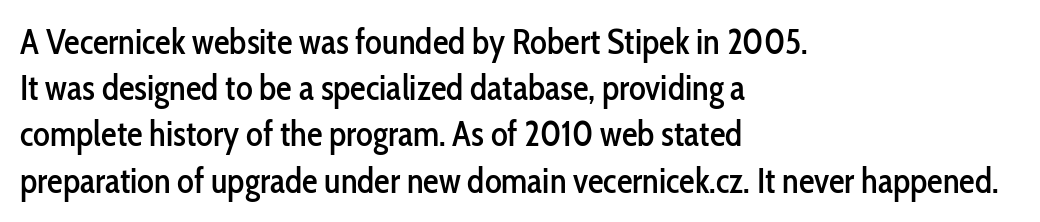
The image shows 35 px condensed sans-serif type, upright; set left-aligned, normal line spacing (1.32x), normal letter spacing, not underlined; low stroke contrast and a medium x-height.
